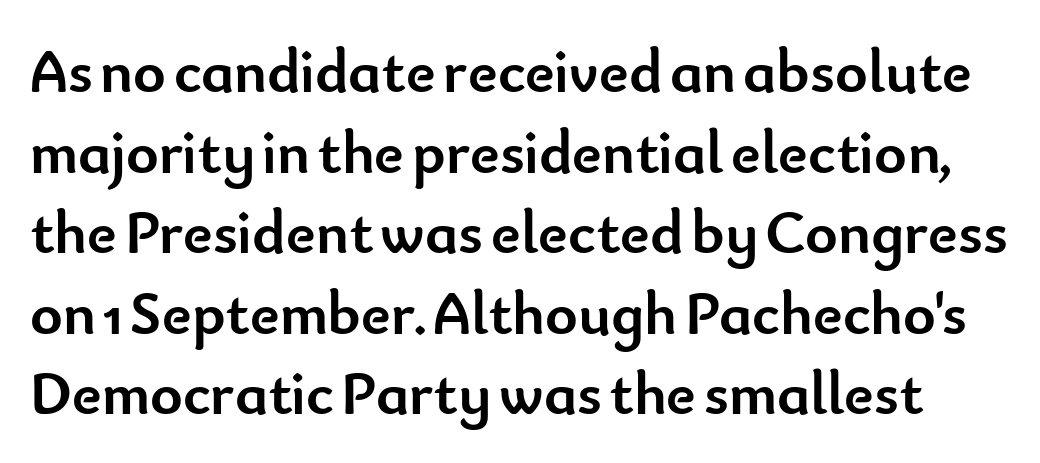
Q: Is the text bold? A: Yes.
Q: Is the text italic (slanted)? A: No, it is upright.
Q: Is the typeface a serif or a sans-serif typeface? A: Sans-serif.
Q: Is the text underlined? A: No.
Q: Is the spacing between letters normal or unusually wide? A: Normal.
Q: Is the spacing between lines tight, normal or loose? A: Normal.
Q: Width (condensed, normal, or wide)? A: Normal.
Q: Stroke contrast? A: Low.
Q: x-height? A: Small.
Q: Monospaced? A: No.
